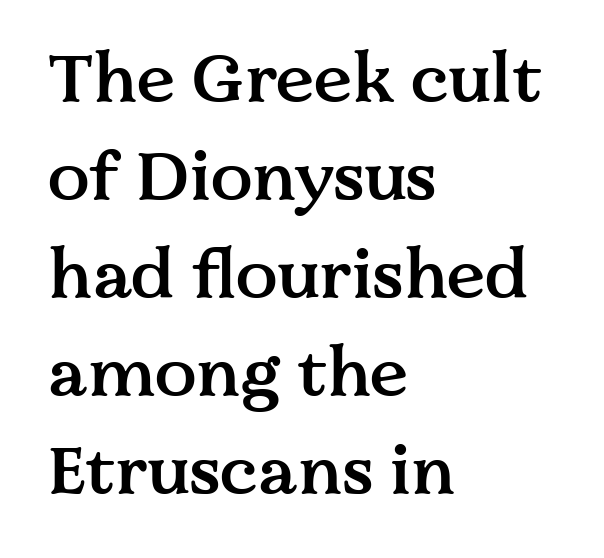
The image shows 69 px semibold serif type, upright; set left-aligned, normal line spacing (1.42x), normal letter spacing, not underlined; medium stroke contrast and a medium x-height.
